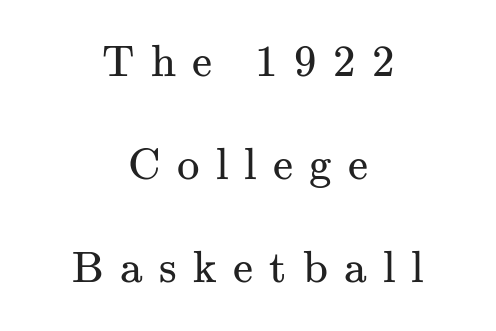
Rendered with straight, roman letterforms. This sample uses a serif face. Teacher's note: observe the equal gaps on both sides — that is centered alignment. Character widths vary here, with narrow letters taking less room than wide ones.
